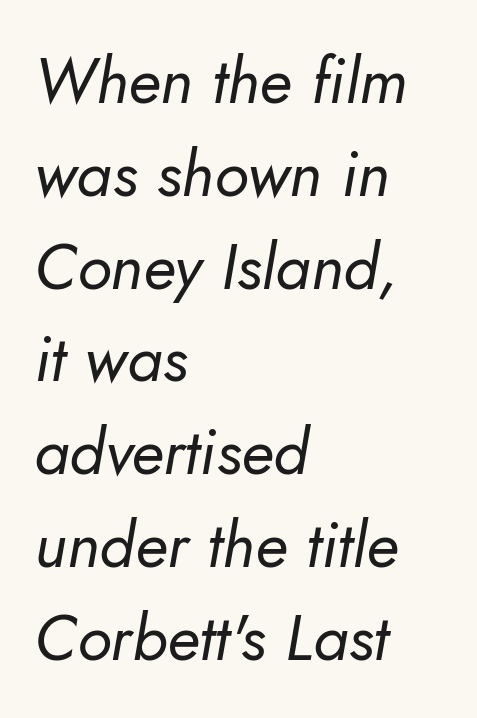
Q: Is the text bold? A: No.
Q: Is the text italic (slanted)? A: Yes, it leans right by about 10 degrees.
Q: Is the text underlined? A: No.
Q: How is the paragraph aligned? A: Left-aligned.
Q: Is the spacing between letters normal or unusually wide? A: Normal.
Q: Is the spacing between lines tight, normal or loose? A: Normal.
Q: Width (condensed, normal, or wide)? A: Normal.
Q: Stroke contrast? A: Low.
Q: x-height? A: Small.
Q: Monospaced? A: No.
